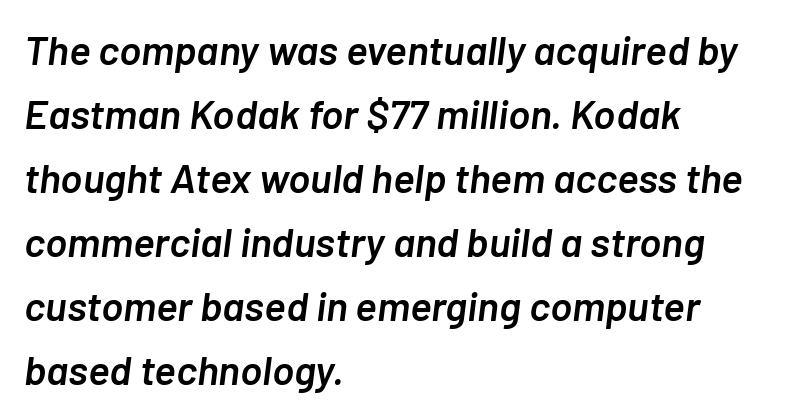
Note the varied advance widths — an 'i' is clearly narrower than an 'm'. Leading: standard. The zone under the glyphs is completely vacant. Here the glyphs are tracked normally, forming tight word shapes. A semibold gives these letters moderate extra thickness, short of bold. In terms of posture, this sample is oblique.
